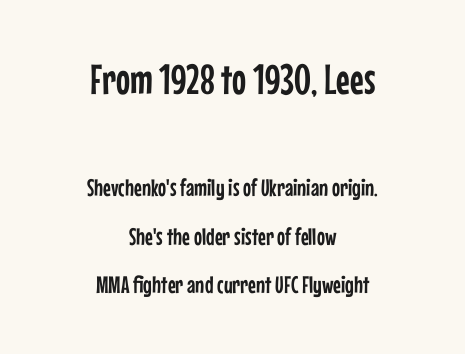
Q: Is the text italic (slanted)? A: No, it is upright.
Q: Is the typeface a serif or a sans-serif typeface? A: Sans-serif.
Q: Is the text underlined? A: No.
Q: How is the paragraph aligned? A: Centered.
Q: Is the spacing between letters normal or unusually wide? A: Normal.
Q: Is the spacing between lines tight, normal or loose? A: Loose.
Q: Which block of text is set in a larger size, the first (top) or the second (bottom)? A: The first (top) one.
Q: Width (condensed, normal, or wide)? A: Condensed.
Q: Stroke contrast? A: Low.
Q: x-height? A: Medium.
Q: Monospaced? A: No.
